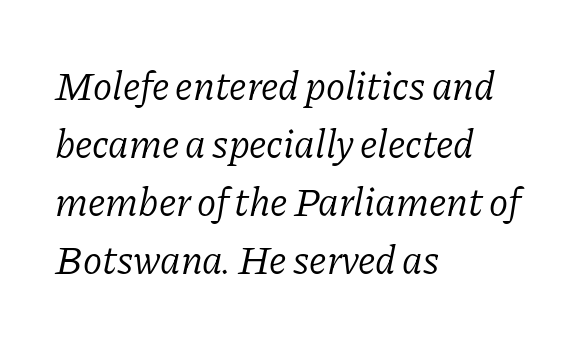
Q: Is the text bold? A: No.
Q: Is the text italic (slanted)? A: Yes, it leans right by about 11 degrees.
Q: Is the typeface a serif or a sans-serif typeface? A: Serif.
Q: Is the text underlined? A: No.
Q: How is the paragraph aligned? A: Left-aligned.
Q: Is the spacing between letters normal or unusually wide? A: Normal.
Q: Is the spacing between lines tight, normal or loose? A: Normal.
Q: Width (condensed, normal, or wide)? A: Normal.
Q: Stroke contrast? A: Low.
Q: x-height? A: Medium.
Q: Monospaced? A: No.
